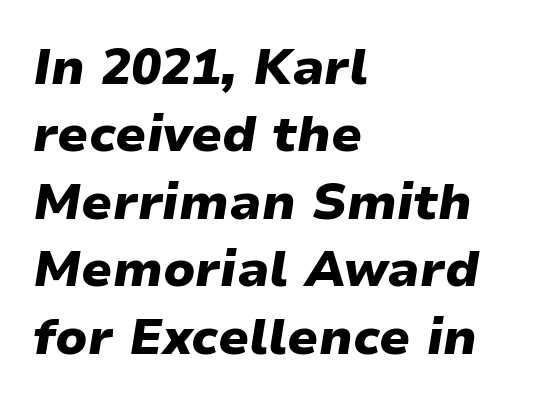
Here the designer chose a conventional face with non-uniform glyph widths. Beneath every word, the page is bare. In terms of letterspacing, this is plain default setting. Left-aligned paragraph, ragged on the right.
